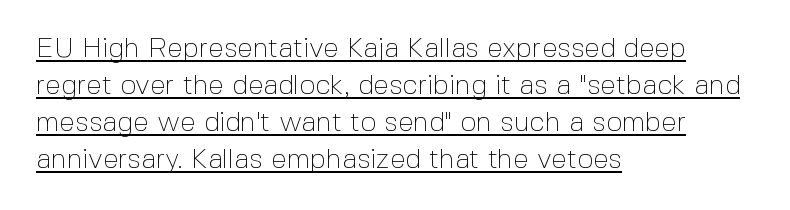
Every word sits above its own underline. Here the designer chose a conventional face with non-uniform glyph widths. This sample uses a sans-serif face. Stroke thickness stays within the range of a standard reading face or lighter.
